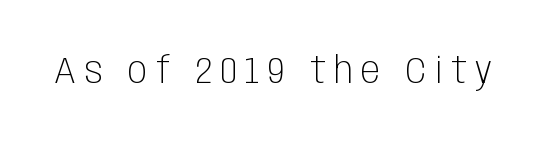
The glyphs in this specimen are sans serif. Honestly, there is no underline to notice here at all. Bold? No — there's no thickening of the strokes. The letters advance in unequal steps, a hallmark of proportional type. Posture: vertical.
